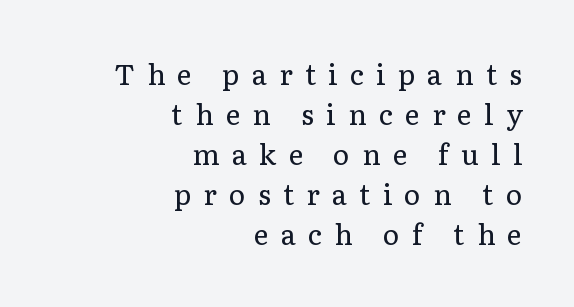
Unlike a clean sans, this face finishes its strokes with serifs. The face used here is proportionally spaced, like ordinary book or web type. Each stroke keeps to a modest, everyday thickness or less. The designer left line spacing at the default.
